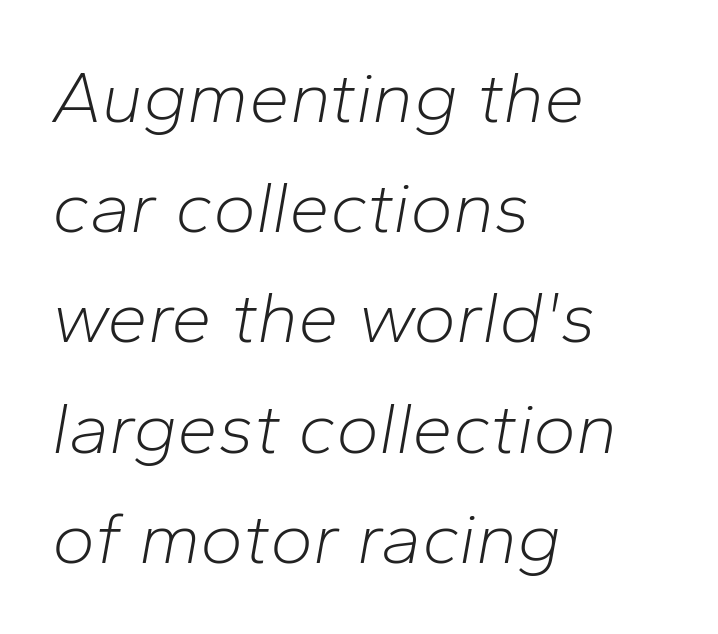
Q: Is the text bold? A: No.
Q: Is the text italic (slanted)? A: Yes, it leans right by about 10 degrees.
Q: Is the text underlined? A: No.
Q: How is the paragraph aligned? A: Left-aligned.
Q: Is the spacing between letters normal or unusually wide? A: Normal.
Q: Is the spacing between lines tight, normal or loose? A: Normal.
Q: Width (condensed, normal, or wide)? A: Normal.
Q: Stroke contrast? A: Low.
Q: x-height? A: Medium.
Q: Monospaced? A: No.
